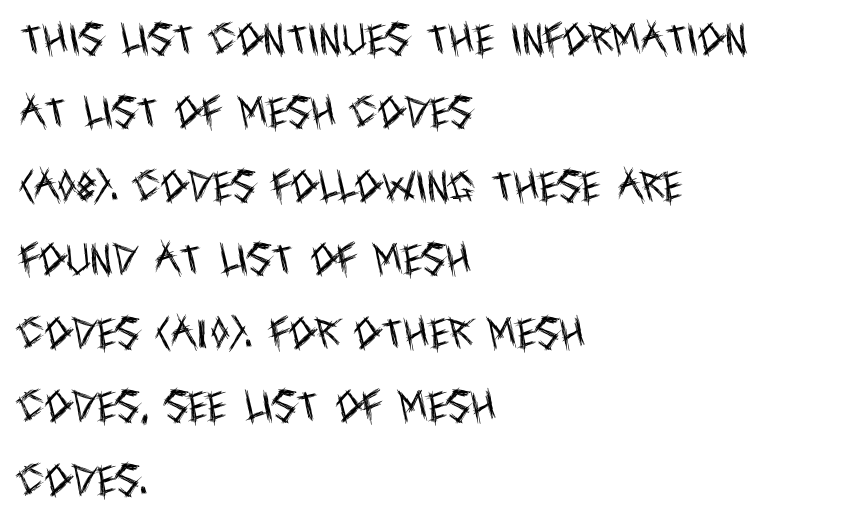
{"serif": "no", "italic": "no", "bold": "no", "weight": "regular", "width": "condensed", "x_height": "large", "monospaced": "no", "underline": "no", "align": "left", "line_spacing": "loose", "line_spacing_ratio": 2.16, "letter_spacing": "normal", "letter_spacing_em": 0.0, "glyph_px": 34}
